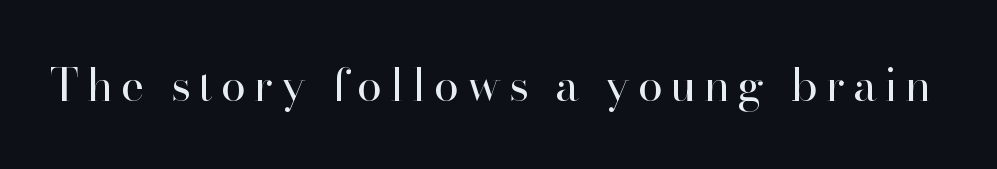
Q: Is the text bold? A: No.
Q: Is the text italic (slanted)? A: No, it is upright.
Q: Is the typeface a serif or a sans-serif typeface? A: Serif.
Q: Is the text underlined? A: No.
Q: Width (condensed, normal, or wide)? A: Normal.
Q: Stroke contrast? A: High.
Q: x-height? A: Small.
Q: Monospaced? A: No.
